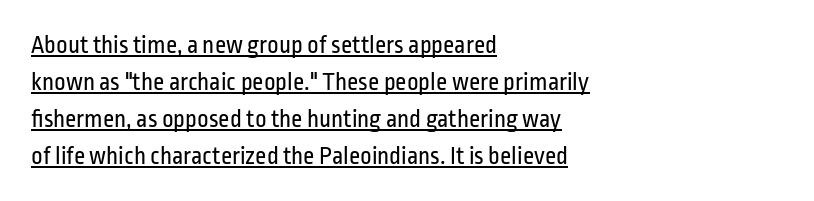
Q: Is the text bold? A: No.
Q: Is the text italic (slanted)? A: No, it is upright.
Q: Is the text underlined? A: Yes.
Q: How is the paragraph aligned? A: Left-aligned.
Q: Is the spacing between letters normal or unusually wide? A: Normal.
Q: Is the spacing between lines tight, normal or loose? A: Normal.
